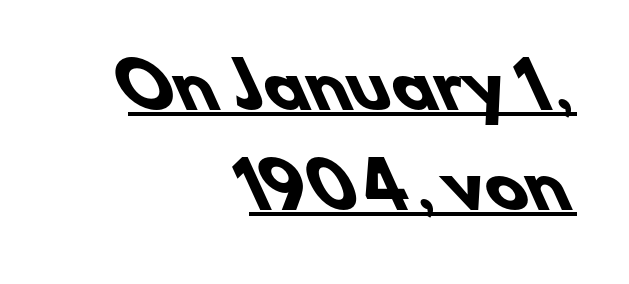
{"serif": "no", "bold": "yes", "weight": "heavy", "width": "normal", "stroke_contrast": "low", "x_height": "small", "monospaced": "no", "underline": "yes", "align": "right", "line_spacing": "normal", "line_spacing_ratio": 1.61, "letter_spacing": "normal", "letter_spacing_em": 0.0, "glyph_px": 62}
